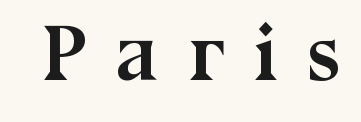
The image shows 79 px semibold serif type, upright; set unusually wide letter spacing (+0.37 em), not underlined; medium stroke contrast and a medium x-height.
